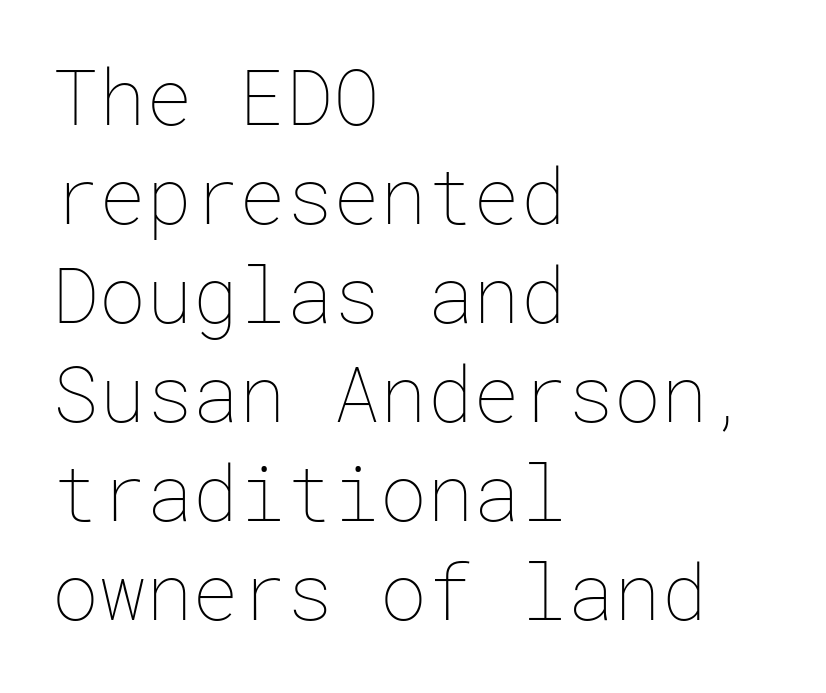
The image shows 78 px thin type, upright; set left-aligned, normal line spacing (1.27x), normal letter spacing, not underlined; low stroke contrast and a medium x-height.
